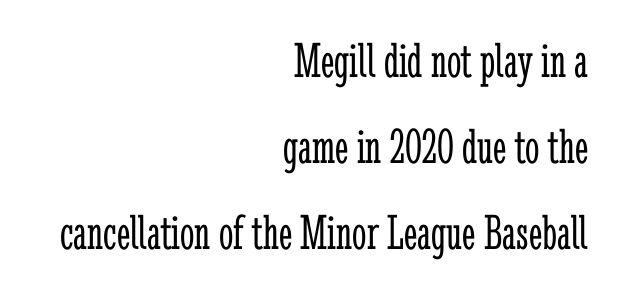
In terms of letterform style, serifs are clearly present. Tracking value appears to be zero — textbook default spacing. Each letter keeps its own natural width here, so spacing adapts to shape. Short and long lines alike share a common ending point at right.
